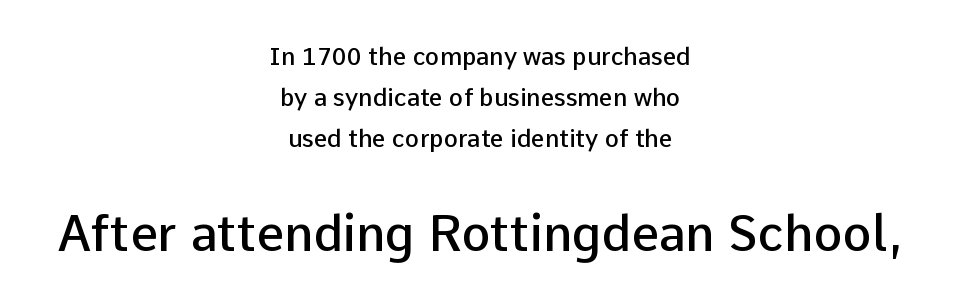
The font is running at a semibold setting, under full bold. You can tell it's not italic because the verticals are truly vertical. This rendering employs a face without finishing strokes, i.e., a sans-serif. Character size in the trailing block exceeds that of the leading block.
